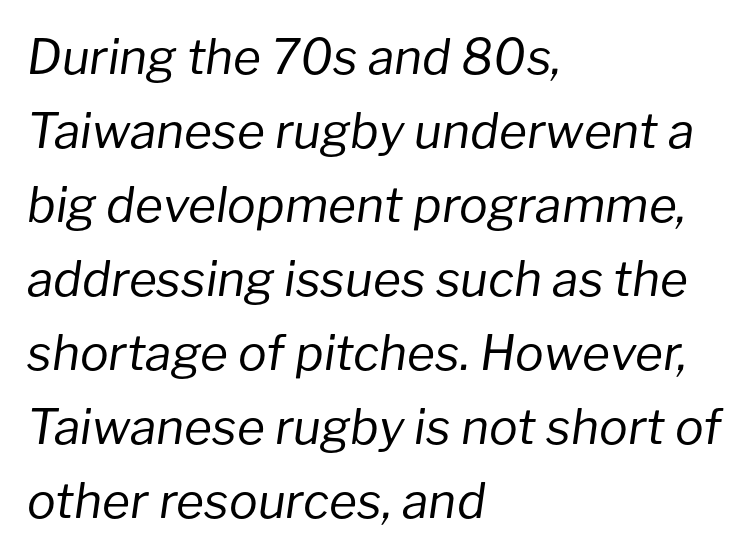
Check under the words: just untouched page. A student would call this left alignment; a typographer would say flush left, rag right. Each letter keeps its own natural width here, so spacing adapts to shape. Is the type slanted? Yes — the strokes lean at a clear angle.
